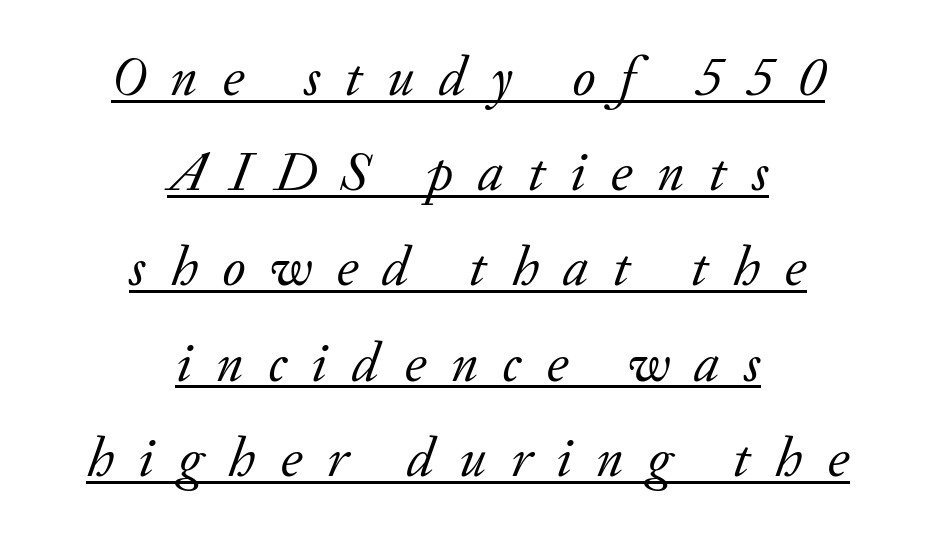
The image shows 56 px regular-weight serif type, italic (leaning right); set centered, normal line spacing (1.7x), unusually wide letter spacing (+0.44 em), underlined; low stroke contrast and a small x-height.
